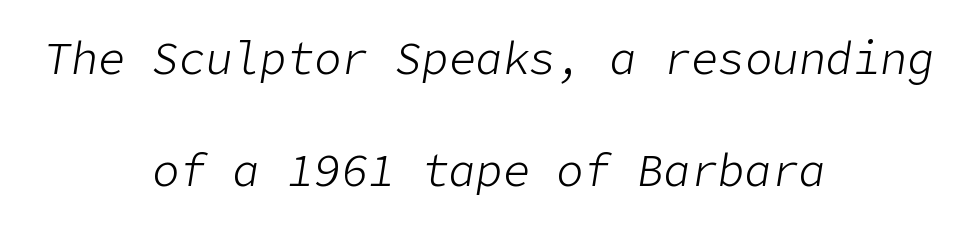
Q: Is the text bold? A: No.
Q: Is the text italic (slanted)? A: Yes, it leans right by about 9 degrees.
Q: Is the text underlined? A: No.
Q: How is the paragraph aligned? A: Centered.
Q: Is the spacing between letters normal or unusually wide? A: Normal.
Q: Is the spacing between lines tight, normal or loose? A: Loose.
Q: Width (condensed, normal, or wide)? A: Normal.
Q: Stroke contrast? A: Low.
Q: x-height? A: Medium.
